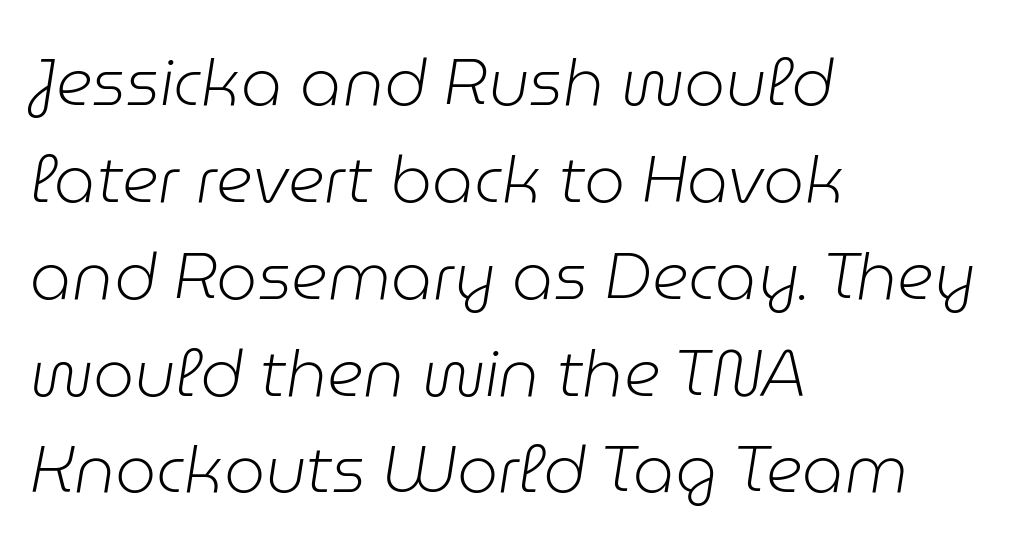
Only glyphs here, with clear space below each row. The letters advance in unequal steps, a hallmark of proportional type. Slanted lettering throughout. Nobody touched the tracking dial on this one. What's the leading like? Ordinary, nothing unusual.
